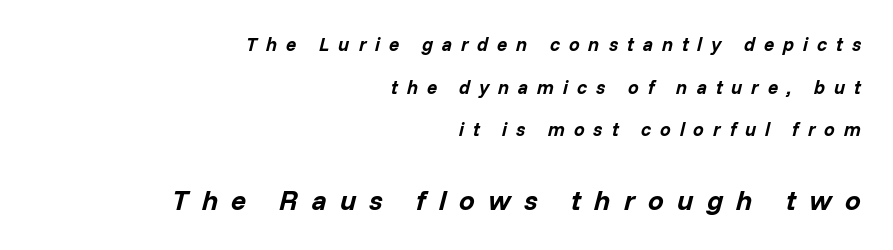
The sample has been set heavy, in full bold. Size contrast runs from small at the top to large at the bottom. Proportional: the letters do not fall into vertical columns. This rendering features lettering with no underline.
